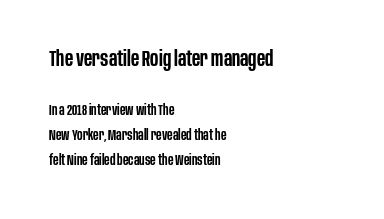
Anything drawn beneath the words? Only blank space. The strokes are fattened partway — semibold, not bold. Typeset ragged right — the left edge is the straight one. If you squint, the top block still reads clearly — it's the larger of the two. The lettering stays uniformly vertical, giving the passage a roman look.
